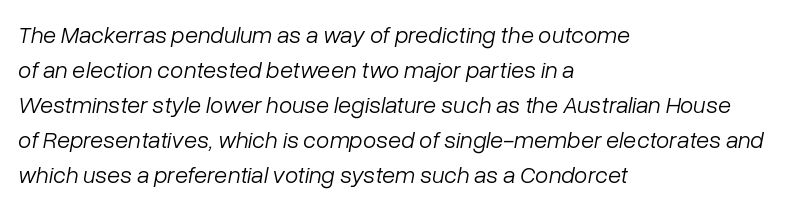
Posture: slanted. Descenders hang freely into open space. Which margin do the lines hug? The left one — the right edge is uneven. A typesetter would call this leading conventional body-copy spacing. Letter spacing: default.
